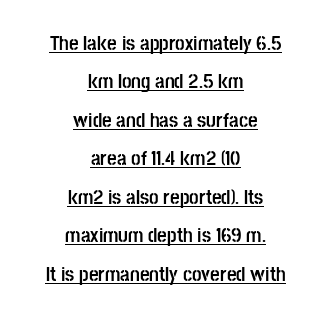
The image shows 21 px bold type, upright; set centered, line spacing 1.83x, normal letter spacing, underlined.
